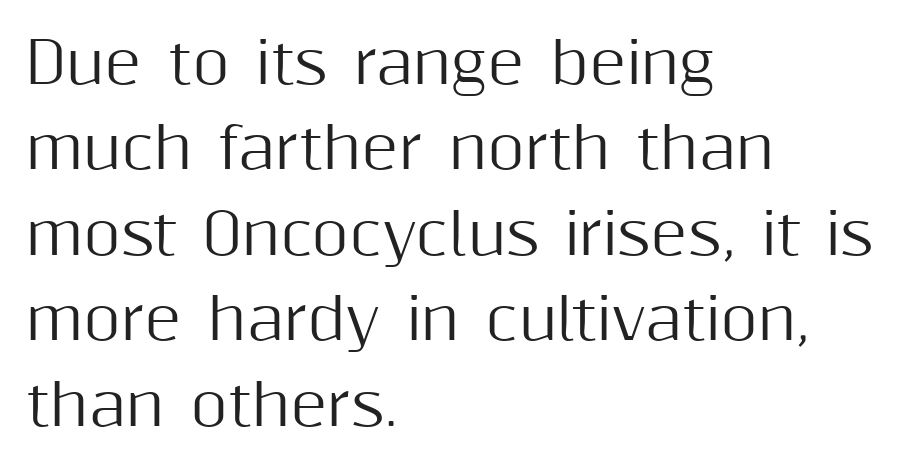
Q: Is the text italic (slanted)? A: No, it is upright.
Q: Is the typeface a serif or a sans-serif typeface? A: Sans-serif.
Q: Is the text underlined? A: No.
Q: How is the paragraph aligned? A: Left-aligned.
Q: Is the spacing between letters normal or unusually wide? A: Normal.
Q: Is the spacing between lines tight, normal or loose? A: Normal.
Q: Width (condensed, normal, or wide)? A: Normal.
Q: Stroke contrast? A: Medium.
Q: x-height? A: Medium.
Q: Monospaced? A: No.
